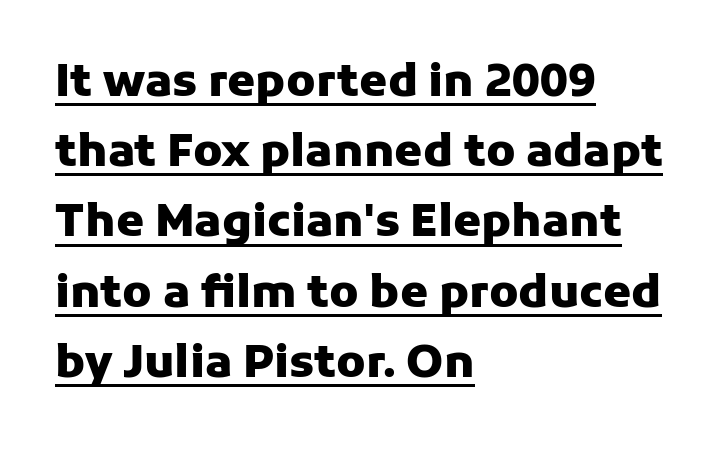
The image shows 45 px heavy sans-serif type, upright; set left-aligned, normal line spacing (1.56x), normal letter spacing, underlined; low stroke contrast and a medium x-height.
